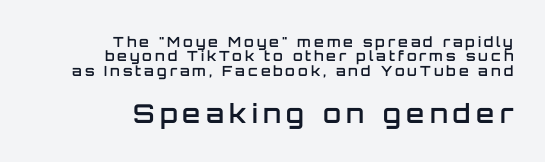
{"italic": "no", "bold": "semi", "underline": "no", "align": "right", "line_spacing": "tight", "line_spacing_ratio": 1.02, "letter_spacing": "wide", "letter_spacing_em": 0.21, "larger_block": "second", "size_ratio": 1.86, "glyph_px": 26}
